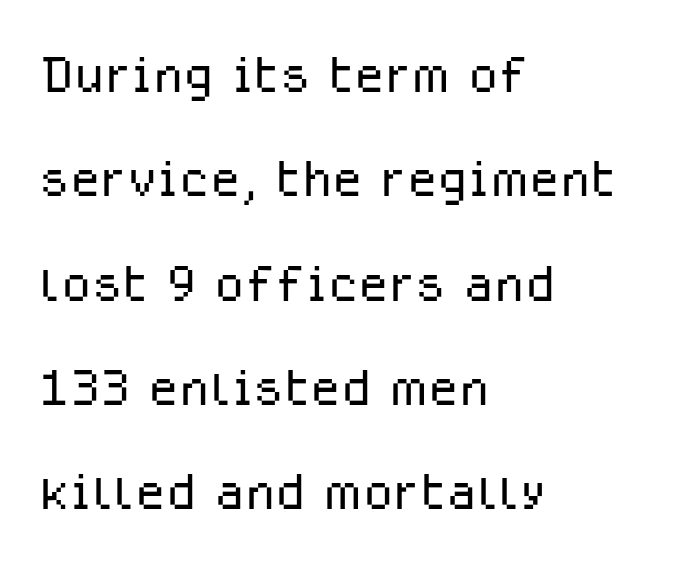
{"serif": "no", "italic": "no", "bold": "no", "weight": "light", "width": "normal", "stroke_contrast": "low", "x_height": "medium", "monospaced": "no", "underline": "no", "align": "left", "line_spacing": "normal", "line_spacing_ratio": 1.49, "letter_spacing": "normal", "letter_spacing_em": 0.0, "glyph_px": 70}
